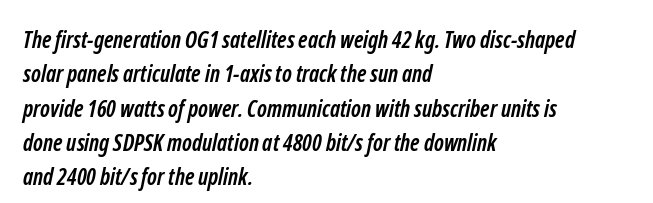
The image shows 23 px bold type; set left-aligned, normal line spacing (1.49x), normal letter spacing, not underlined.
